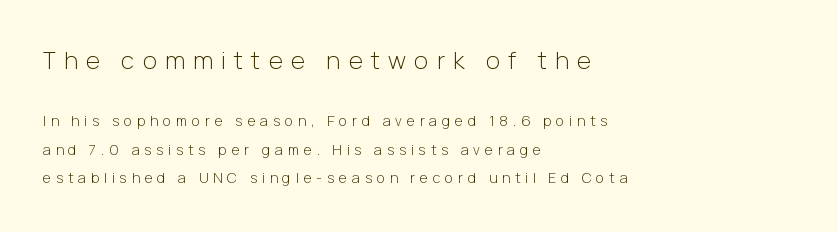
The typography opts for an upright posture over an oblique one. Layout note: lines flush left. Size hierarchy here favors the leading block over the trailing one. The strokes are not fattened; the text isn't bold. Each new line begins a long way beneath the previous one. These lines have a slow, spaced-out rhythm from letter to letter.
